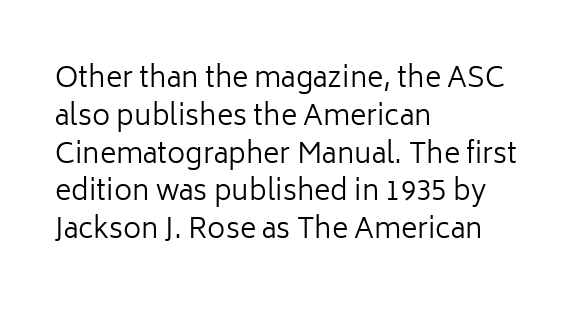
{"serif": "no", "italic": "no", "bold": "no", "weight": "regular", "width": "normal", "stroke_contrast": "low", "x_height": "medium", "monospaced": "no", "underline": "no", "align": "left", "line_spacing": "normal", "line_spacing_ratio": 1.35, "letter_spacing": "normal", "letter_spacing_em": 0.0, "glyph_px": 28}
